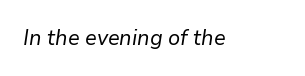
Q: Is the text bold? A: No.
Q: Is the text italic (slanted)? A: Yes, it leans right by about 9 degrees.
Q: Is the text underlined? A: No.
Q: Is the spacing between letters normal or unusually wide? A: Normal.
